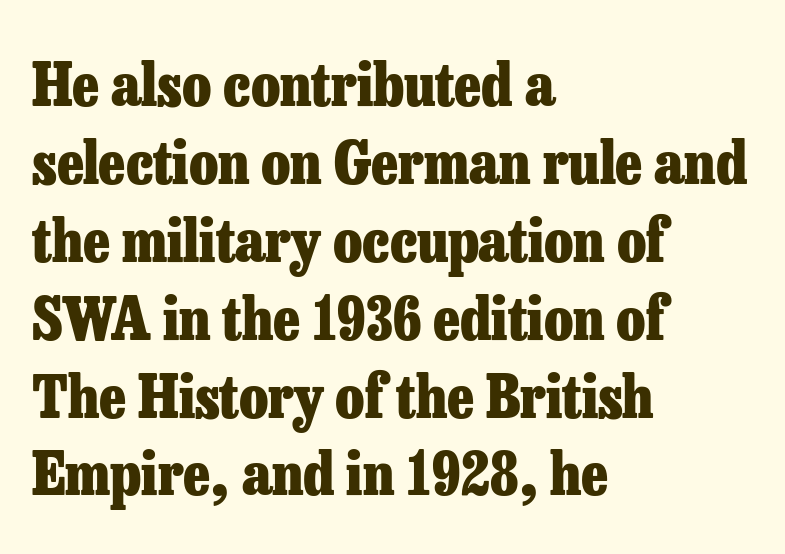
Baseline-to-baseline distance is the conventional proportion of letter height. Nope, not italic — everything's standing straight. Note: serifs present on the glyphs. This rendering leaves character spacing at its baseline value. Spacing verdict: proportional, widths tailored to each character.
